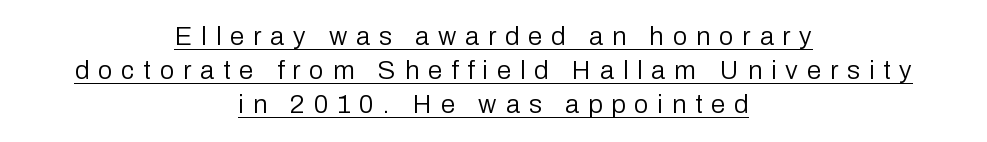
The image shows 26 px text type, upright; set centered, normal line spacing (1.31x), unusually wide letter spacing (+0.34 em), underlined.
